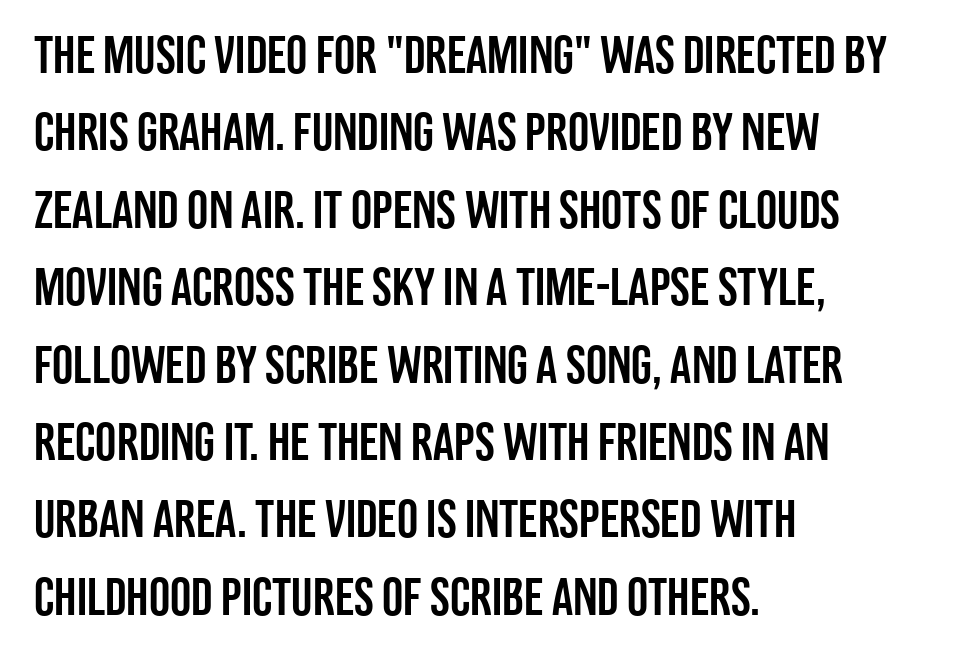
{"serif": "no", "italic": "no", "width": "condensed", "stroke_contrast": "low", "x_height": "large", "monospaced": "no", "underline": "no", "align": "left", "line_spacing": "normal", "line_spacing_ratio": 1.46, "letter_spacing": "normal", "letter_spacing_em": 0.0, "glyph_px": 53}
